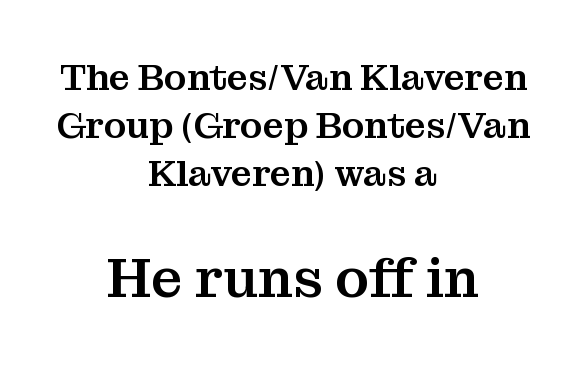
Q: Is the text italic (slanted)? A: No, it is upright.
Q: Is the typeface a serif or a sans-serif typeface? A: Serif.
Q: Is the text underlined? A: No.
Q: How is the paragraph aligned? A: Centered.
Q: Is the spacing between letters normal or unusually wide? A: Normal.
Q: Is the spacing between lines tight, normal or loose? A: Normal.
Q: Which block of text is set in a larger size, the first (top) or the second (bottom)? A: The second (bottom) one.
Q: Width (condensed, normal, or wide)? A: Normal.
Q: Stroke contrast? A: Medium.
Q: x-height? A: Medium.
Q: Monospaced? A: No.
